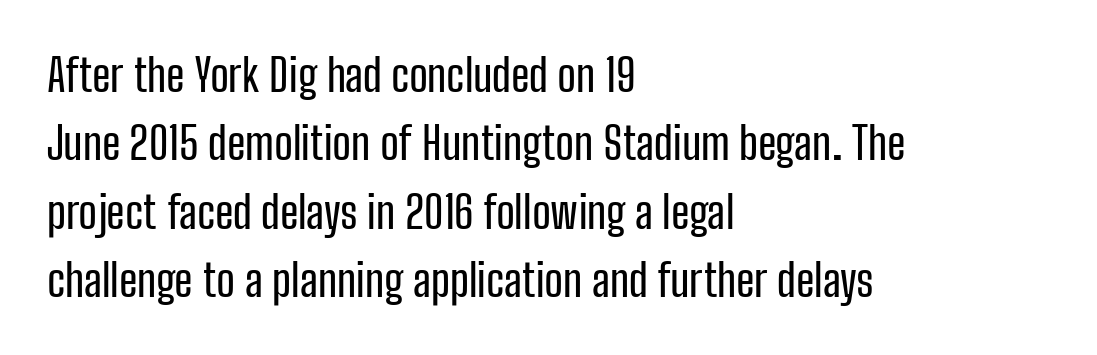
The image shows 45 px condensed sans-serif type, upright; set left-aligned, normal line spacing (1.52x), normal letter spacing, not underlined; low stroke contrast and a medium x-height.
